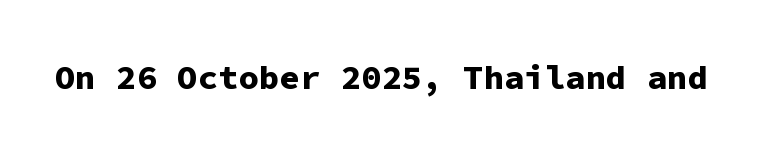
Examine the stroke ends and you'll find no serifs. This rendering leaves character spacing at its baseline value. The letters stand straight up with perfectly vertical stems. Words float on clear page, feet unadorned. Think of a typewriter: that constant character pitch is what you see here.
